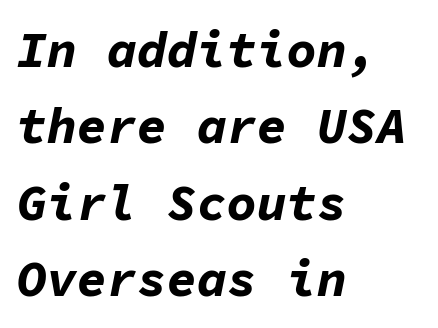
Tracking value appears to be zero — textbook default spacing. Reading down the column, the eye jumps a familiar distance to each next line. Compared with ordinary roman type, these characters are visibly tilted. The zone under the glyphs is completely vacant. This is heavy type, rendered in bold.
